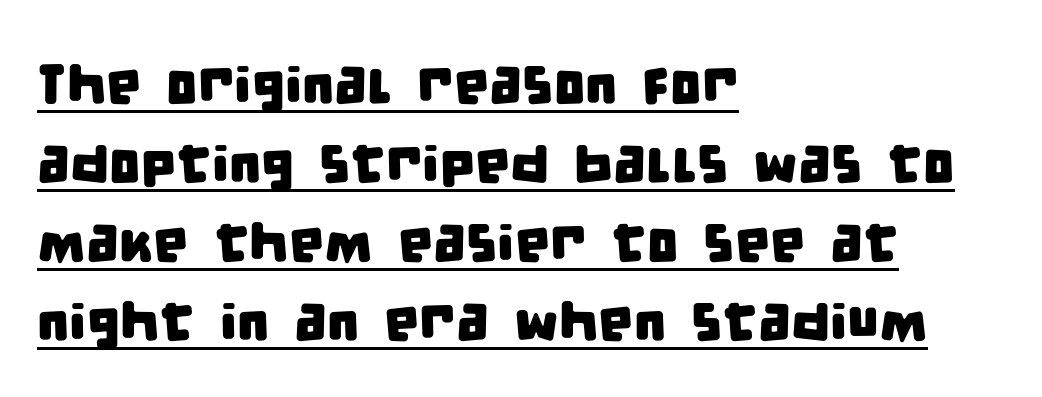
The image shows 56 px condensed sans-serif type; set left-aligned, normal line spacing (1.41x), normal letter spacing, underlined; low stroke contrast and a large x-height.
